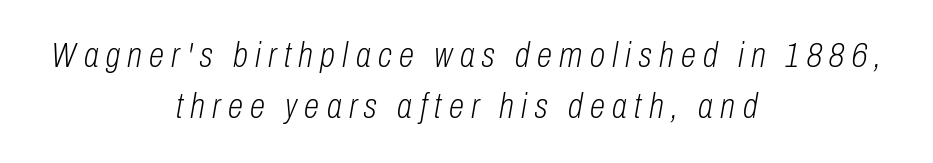
Q: Is the text bold? A: No.
Q: Is the text italic (slanted)? A: Yes, it leans right by about 10 degrees.
Q: Is the text underlined? A: No.
Q: How is the paragraph aligned? A: Centered.
Q: Is the spacing between letters normal or unusually wide? A: Unusually wide.
Q: Is the spacing between lines tight, normal or loose? A: Normal.
Q: Width (condensed, normal, or wide)? A: Condensed.
Q: Stroke contrast? A: Low.
Q: x-height? A: Medium.
Q: Monospaced? A: No.
